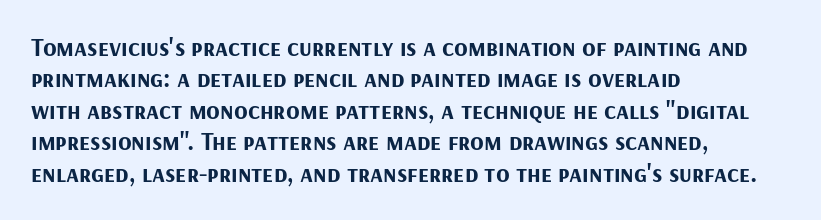
Horizontal alignment here is leftward, the default for most running prose. These lines were composed using upright roman letters. Quick note: underline off. Words appear dense and cohesive because spacing is normal. Honestly, the row spacing looks completely unremarkable. Heft: maximum for text — a bold.
